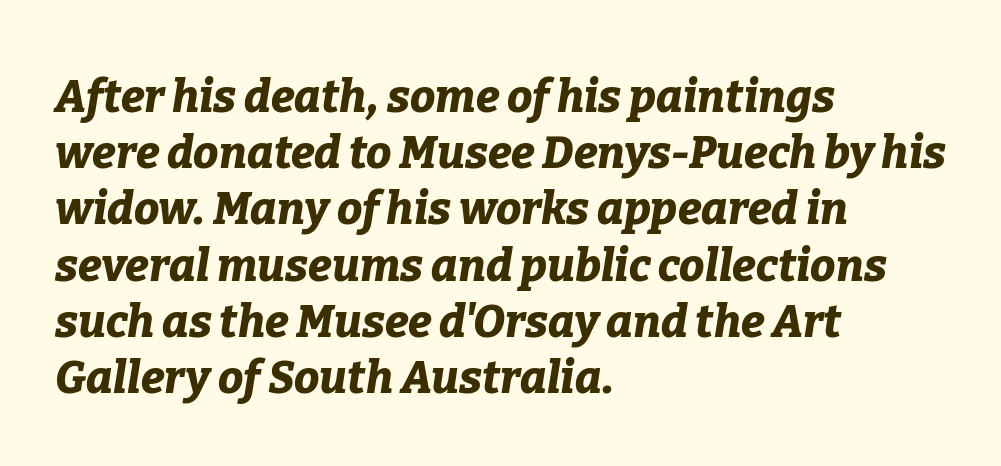
If you measured baseline to baseline, you'd find a middling distance. Horizontally, the lines are justified to the leading edge only. Heavy, bold letterforms. Is the type slanted? Yes — the strokes lean at a clear angle.
